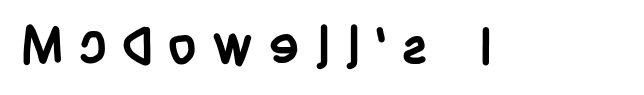
Q: Is the text bold? A: Yes.
Q: Is the text italic (slanted)? A: No, it is upright.
Q: Is the typeface a serif or a sans-serif typeface? A: Sans-serif.
Q: Is the text underlined? A: No.
Q: Is the spacing between letters normal or unusually wide? A: Unusually wide.
Q: Width (condensed, normal, or wide)? A: Condensed.
Q: Stroke contrast? A: Low.
Q: x-height? A: Large.
Q: Monospaced? A: No.
